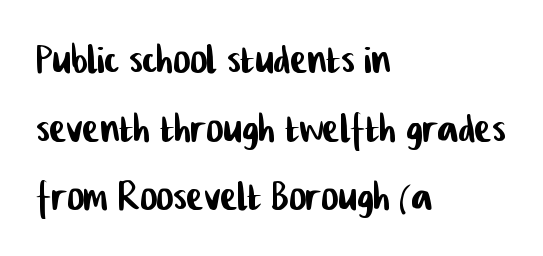
The image shows 52 px condensed sans-serif type; set left-aligned, normal line spacing (1.32x), normal letter spacing, not underlined; low stroke contrast and a medium x-height.
